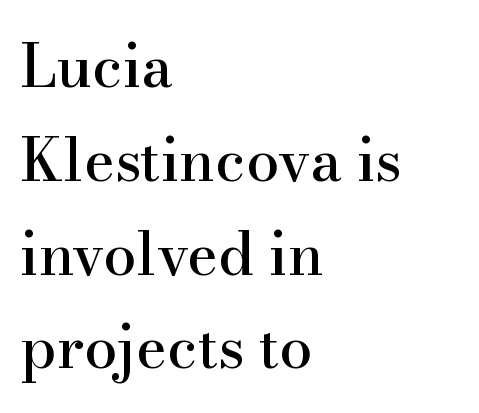
The image shows 59 px serif type, upright; set left-aligned, normal line spacing (1.59x), normal letter spacing, not underlined; high stroke contrast and a small x-height.
